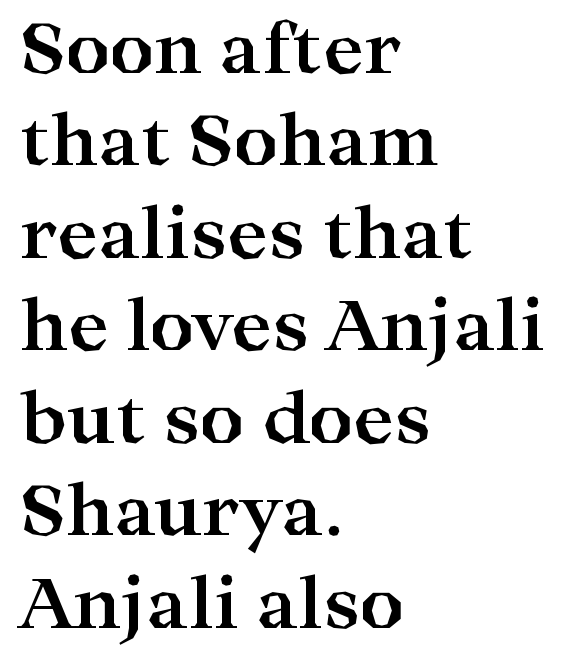
Vertical spacing — default. Nope, not italic — everything's standing straight. The letterforms sit shoulder to shoulder at normal distance. The rendering shows small feet on the letterforms — a serif design.
